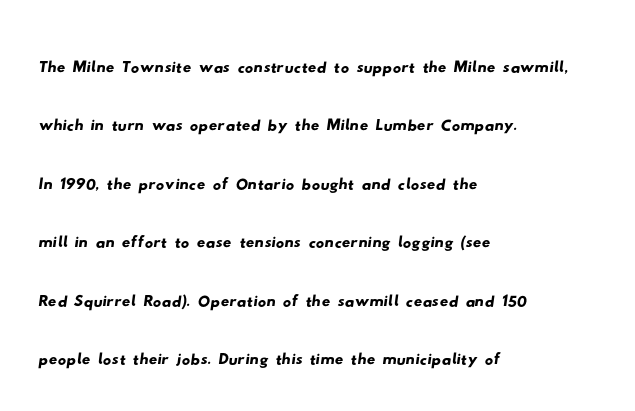
Typographically, this falls in the sans-serif category. Spacing verdict: proportional, widths tailored to each character. The area under the type is left untouched. Characters follow at the spacing the type designer built in. Visually the block forms a straight wall on the left and a jagged coastline on the right.
